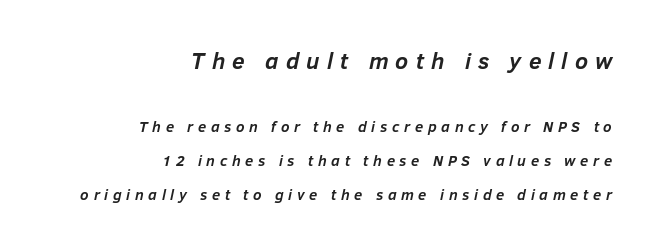
You could fit nearly another row in the gap between these rows. The axis of the letterforms is tilted away from vertical. A full-strength bold gives these letters their thick strokes. This rendering uses right alignment, leaving the left contour irregular. Here the glyphs are tracked loosely, breaking word shapes into spaced letters.
